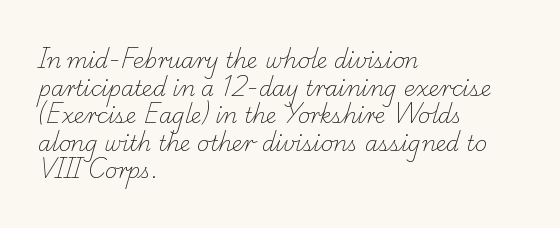
Is this a heavy cut? Hardly; it is regular or lighter. The passage shown has conventional tracking throughout. No word sits above an underline. Whoever set this chose a conventional vertical rhythm. The rendering anchors every line to the left-hand side.
